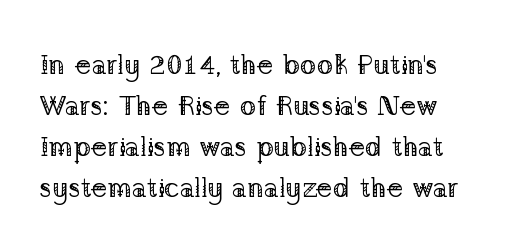
Bold? No — there's no thickening of the strokes. Does extra space separate the letters? No, they use regular spacing. A typesetter would call this proportional, since set widths differ per character. This rendering uses left alignment, leaving the right contour irregular. The specimen reads as upright at a glance.
